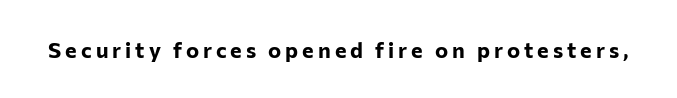
Weight check: bold — yes, fully. Rule under the text: the space is simply empty. Quick note: not italic, upright.
